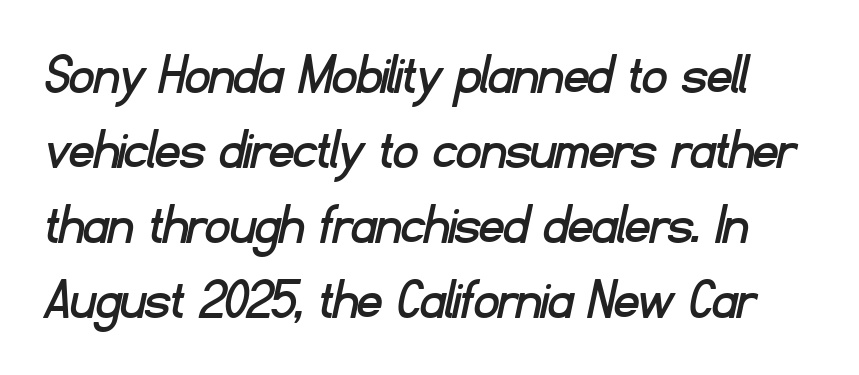
{"serif": "no", "width": "normal", "stroke_contrast": "low", "x_height": "small", "monospaced": "no", "underline": "no", "line_spacing": "normal", "line_spacing_ratio": 1.25, "letter_spacing": "normal", "letter_spacing_em": 0.0, "glyph_px": 60}
